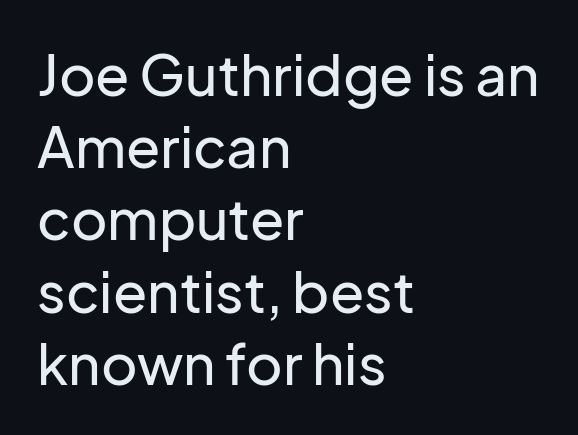
The image shows 56 px sans-serif type, upright; set left-aligned, normal line spacing (1.29x), normal letter spacing, not underlined; low stroke contrast and a medium x-height.
